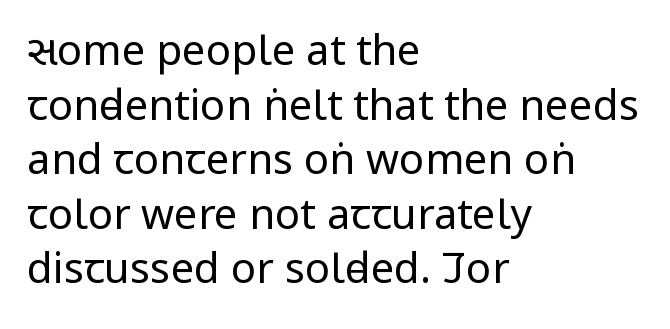
The specimen reads as upright at a glance. Honestly, there is no underline to notice here at all. Regarding leading, the lines here are spaced in the standard way. Looks like regular typesetting: each glyph gets only the width it needs.
